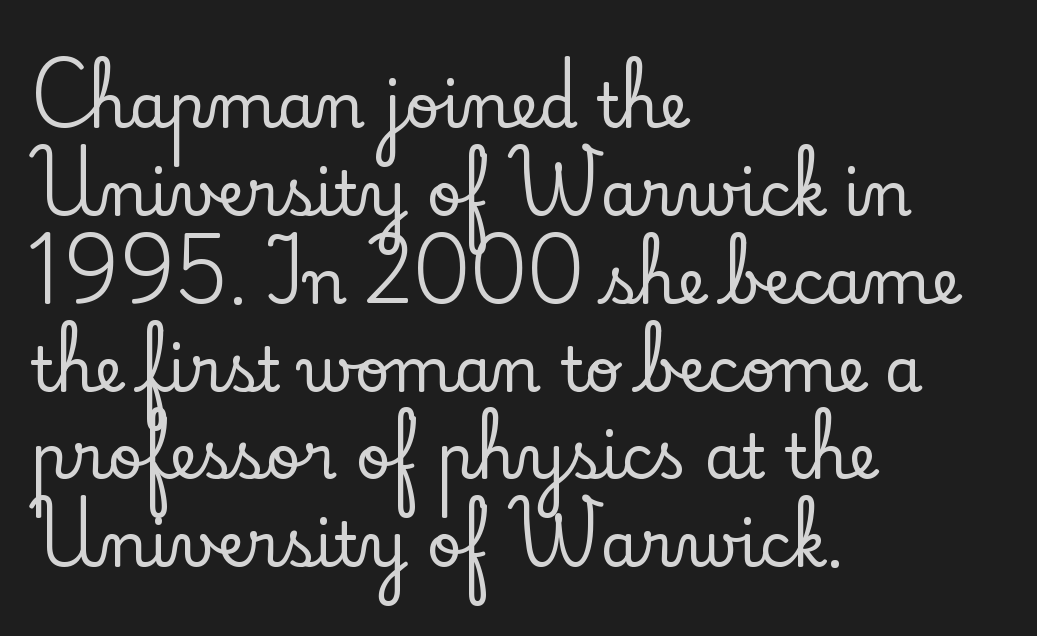
The rendering uses natural spacing where letterforms have individual widths. A roman cut, with each character standing at attention. There is no visible air inserted between adjacent glyphs. Each row of text sits above clean, open space. A typesetter would label this face a serif.
